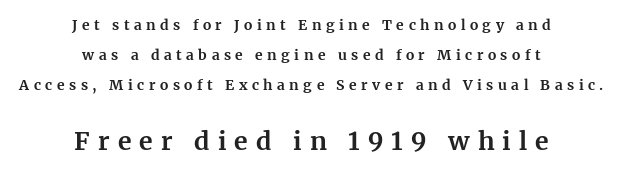
Successive baselines arrive slowly, with a big drop between each. The text block is weighted toward neither margin, spreading evenly from the middle. Rendered with straight, roman letterforms. This sample uses expanded letter spacing, leaving extra air between glyphs. Compare the two chunks: the lower has the greater cap height.
